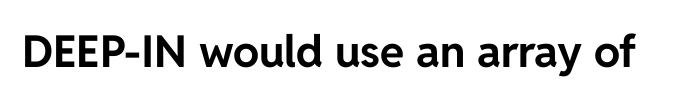
The tracking reads as untouched default to a designer's eye. Only glyphs here, with clear space below each row. The font's upright variant was chosen for this text. Compared with an ordinary text face, these strokes are far heavier — a full bold.
